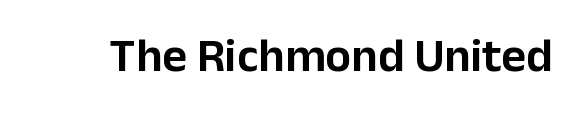
Inter-character spacing is left at the font's built-in metrics. The typography opts for an upright posture over an oblique one. Underline: absent. What kind of face is this? One without serifs — a sans. You could not count columns in this text — the font is proportionally spaced.
